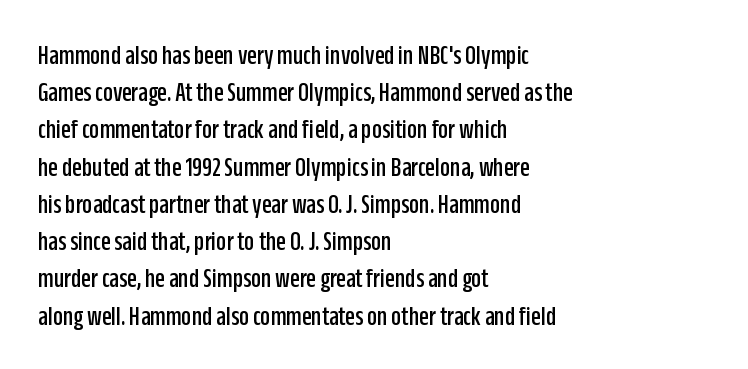
{"serif": "no", "italic": "no", "width": "condensed", "stroke_contrast": "low", "x_height": "large", "monospaced": "no", "underline": "no", "align": "left", "line_spacing": "normal", "line_spacing_ratio": 1.33, "letter_spacing": "normal", "letter_spacing_em": 0.0, "glyph_px": 28}
